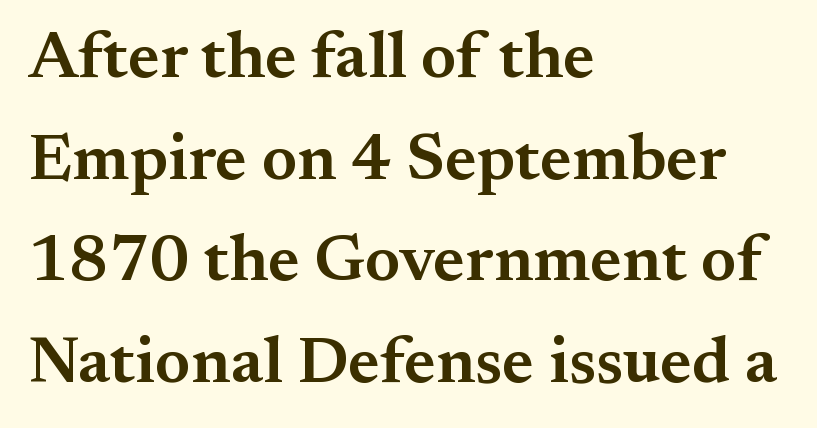
The image shows 66 px semibold serif type, upright; set left-aligned, normal line spacing (1.54x), normal letter spacing, not underlined; medium stroke contrast and a small x-height.
